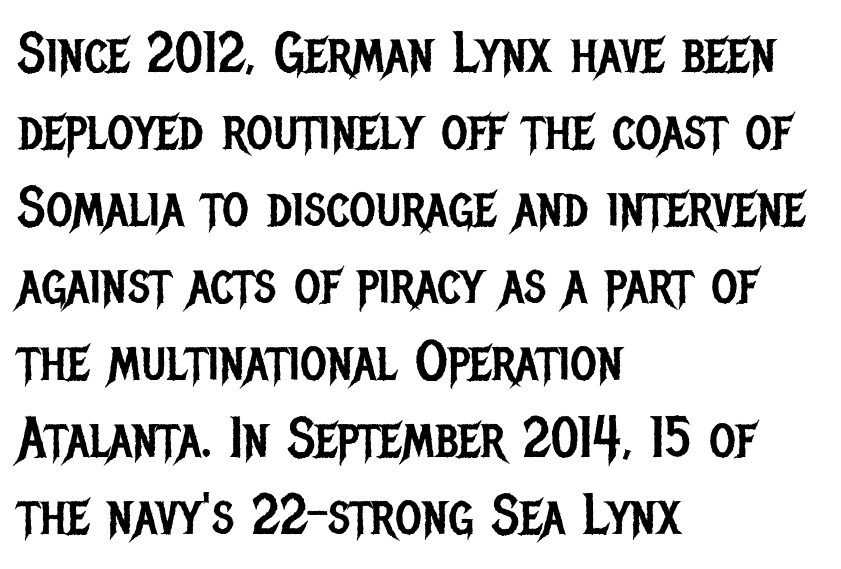
{"serif": "no", "italic": "no", "bold": "no", "weight": "regular", "width": "condensed", "stroke_contrast": "low", "x_height": "large", "monospaced": "no", "underline": "no", "align": "left", "line_spacing": "normal", "line_spacing_ratio": 1.35, "letter_spacing": "normal", "letter_spacing_em": 0.0, "glyph_px": 57}
